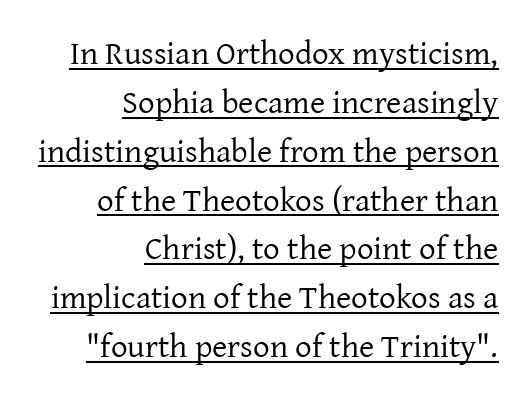
The image shows 33 px regular-weight serif type, upright; set right-aligned, normal line spacing (1.48x), normal letter spacing, underlined; low stroke contrast and a medium x-height.
